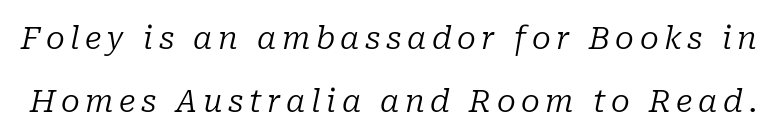
A quiet, ordinary-to-light weight characterises the typeface. Honestly, the rows look like they've been pulled way apart. Character widths vary here, with narrow letters taking less room than wide ones. The gap between lines stays unmarked.
